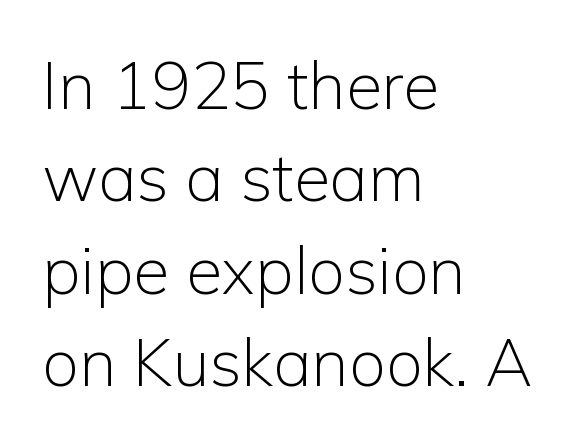
{"serif": "no", "italic": "no", "bold": "no", "weight": "light", "width": "normal", "stroke_contrast": "low", "x_height": "medium", "monospaced": "no", "underline": "no", "align": "left", "line_spacing": "normal", "line_spacing_ratio": 1.4, "letter_spacing": "normal", "letter_spacing_em": 0.0, "glyph_px": 66}
